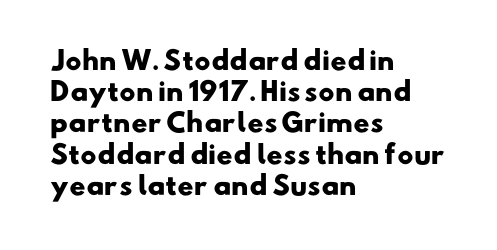
Q: Is the text bold? A: Yes.
Q: Is the text underlined? A: No.
Q: How is the paragraph aligned? A: Left-aligned.
Q: Is the spacing between letters normal or unusually wide? A: Normal.
Q: Is the spacing between lines tight, normal or loose? A: Normal.
